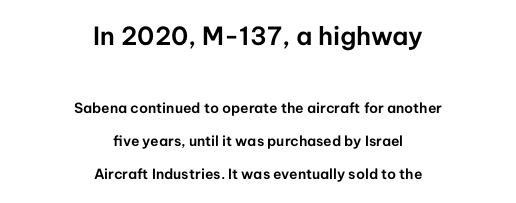
The face used here is rendered with its standard letterfit. The specimen omits any rule beneath the text block's lines. Two sizes are in play, and the larger belongs to the first block. You can tell it's not italic because the verticals are truly vertical. This sample is center-justified, so both line endings float freely.
